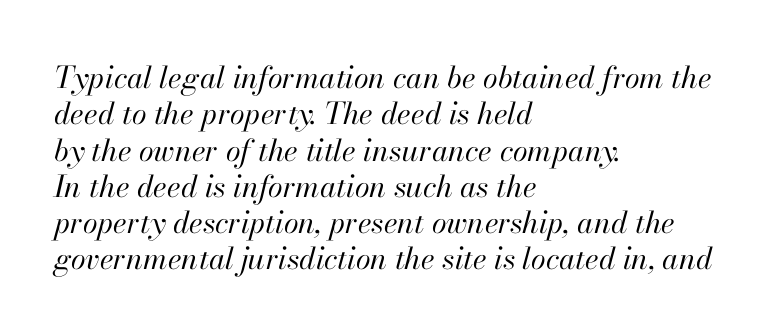
Q: Is the text bold? A: No.
Q: Is the text italic (slanted)? A: Yes, it leans right by about 13 degrees.
Q: Is the text underlined? A: No.
Q: How is the paragraph aligned? A: Left-aligned.
Q: Is the spacing between letters normal or unusually wide? A: Normal.
Q: Width (condensed, normal, or wide)? A: Normal.
Q: Stroke contrast? A: High.
Q: x-height? A: Small.
Q: Monospaced? A: No.
